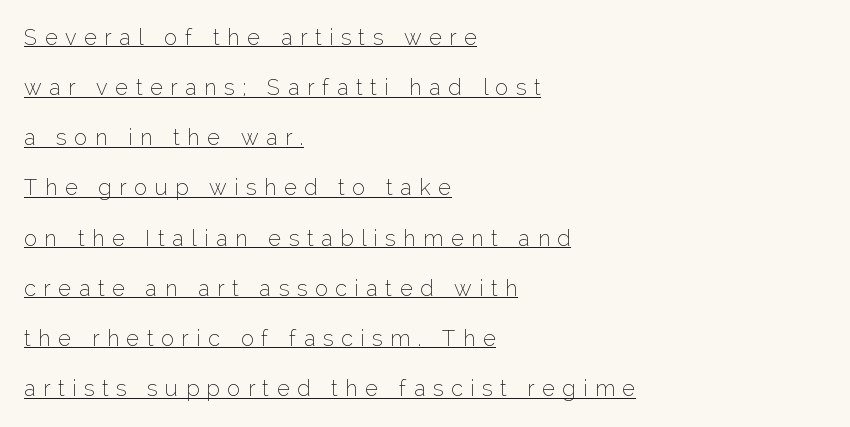
The face used here is rendered with a markedly widened letterfit. This sample carries an underscore along the baseline area. This is roman type, the default non-slanted kind. The rendering uses a large line-height, opening up the rows. Horizontal alignment here is leftward, the default for most running prose.
